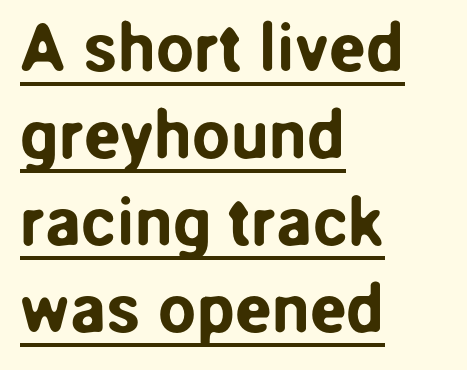
The image shows 68 px sans-serif type, upright; set left-aligned, normal line spacing (1.28x), normal letter spacing, underlined; low stroke contrast and a medium x-height.
